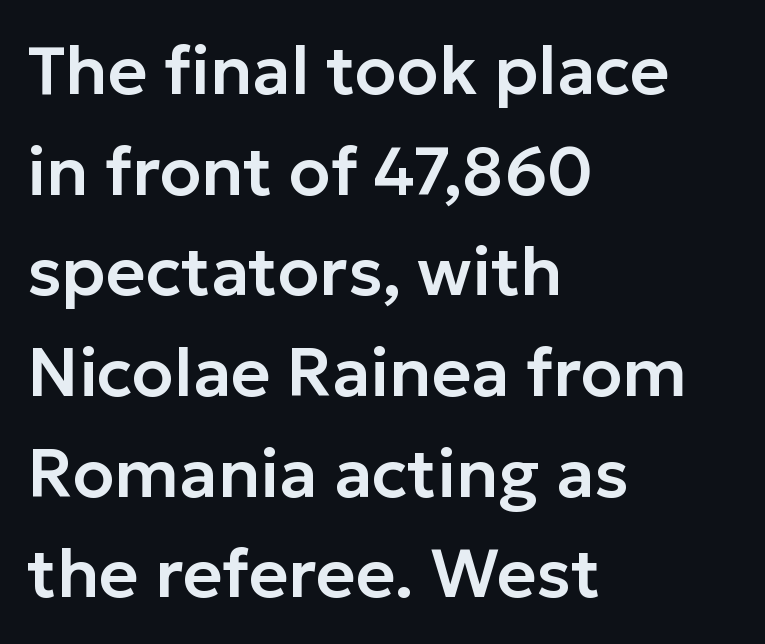
Q: Is the text italic (slanted)? A: No, it is upright.
Q: Is the typeface a serif or a sans-serif typeface? A: Sans-serif.
Q: Is the text underlined? A: No.
Q: How is the paragraph aligned? A: Left-aligned.
Q: Is the spacing between letters normal or unusually wide? A: Normal.
Q: Is the spacing between lines tight, normal or loose? A: Normal.
Q: Width (condensed, normal, or wide)? A: Normal.
Q: Stroke contrast? A: Low.
Q: x-height? A: Medium.
Q: Monospaced? A: No.
